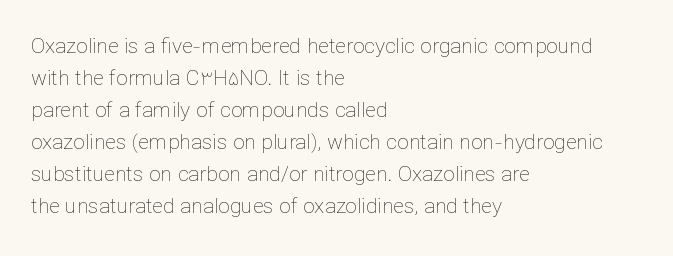
Q: Is the text bold? A: No.
Q: Is the text italic (slanted)? A: No, it is upright.
Q: Is the text underlined? A: No.
Q: How is the paragraph aligned? A: Left-aligned.
Q: Is the spacing between letters normal or unusually wide? A: Normal.
Q: Is the spacing between lines tight, normal or loose? A: Normal.
